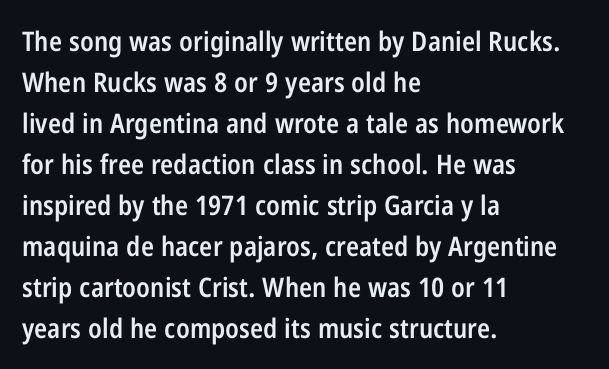
The image shows 27 px text type, upright; set left-aligned, normal line spacing (1.52x), normal letter spacing, not underlined.
